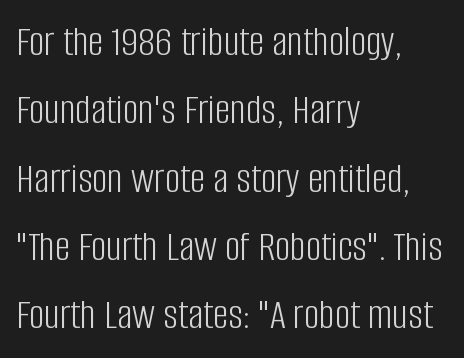
The font is comparable to plain body text, perhaps lighter. Each new line begins a customary step beneath the previous one. Letter spacing: default. Type style note: lacks serifs. Does the lettering tilt? It doesn't — this is upright. Each letter keeps its own natural width here, so spacing adapts to shape.
